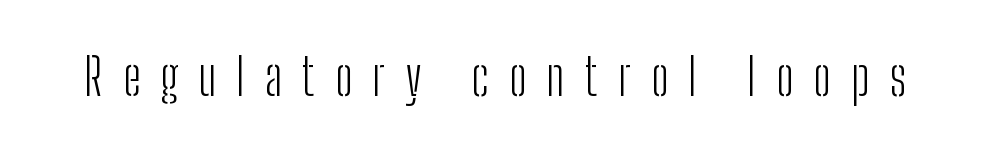
Q: Is the text bold? A: No.
Q: Is the text italic (slanted)? A: No, it is upright.
Q: Is the typeface a serif or a sans-serif typeface? A: Sans-serif.
Q: Is the text underlined? A: No.
Q: Is the spacing between letters normal or unusually wide? A: Unusually wide.
Q: Width (condensed, normal, or wide)? A: Condensed.
Q: Stroke contrast? A: Low.
Q: x-height? A: Medium.
Q: Monospaced? A: No.
